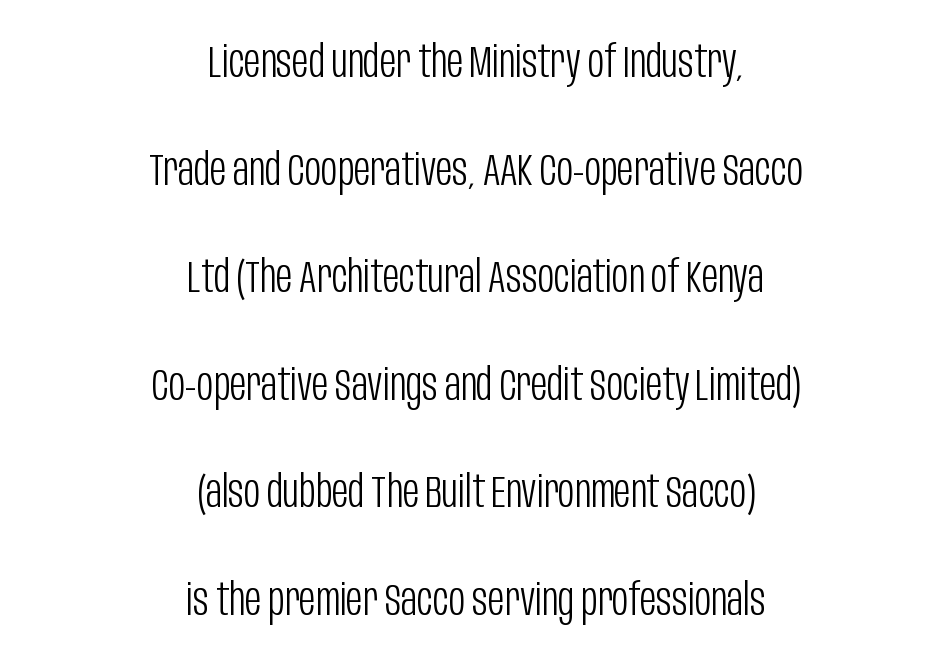
Q: Is the text bold? A: No.
Q: Is the text italic (slanted)? A: No, it is upright.
Q: Is the typeface a serif or a sans-serif typeface? A: Sans-serif.
Q: Is the text underlined? A: No.
Q: How is the paragraph aligned? A: Centered.
Q: Is the spacing between letters normal or unusually wide? A: Normal.
Q: Is the spacing between lines tight, normal or loose? A: Loose.
Q: Width (condensed, normal, or wide)? A: Condensed.
Q: Stroke contrast? A: Low.
Q: x-height? A: Large.
Q: Monospaced? A: No.
